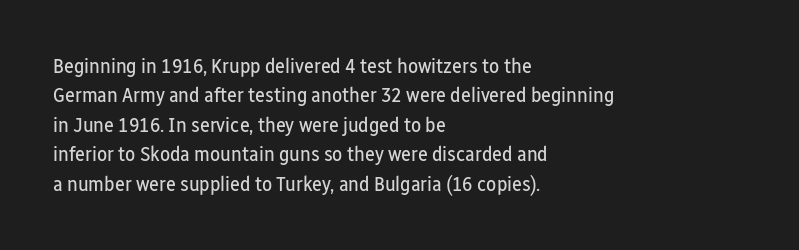
A clean baseline with only descenders dipping below it. If you drew a line through each stem, it would be perfectly vertical. Honestly, the row spacing looks completely unremarkable. Is this a heavy cut? Hardly; it is regular or lighter.
